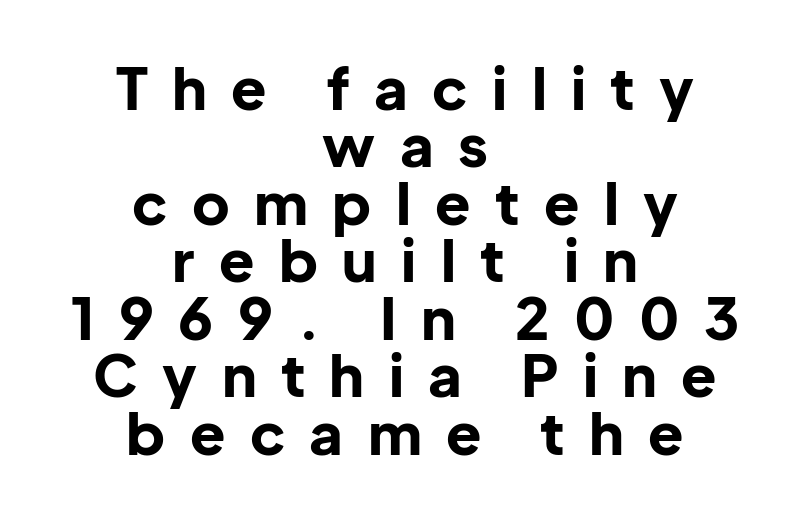
The image shows 58 px bold sans-serif type, upright; set centered, tight line spacing (0.99x), unusually wide letter spacing (+0.42 em), not underlined; low stroke contrast and a medium x-height.
